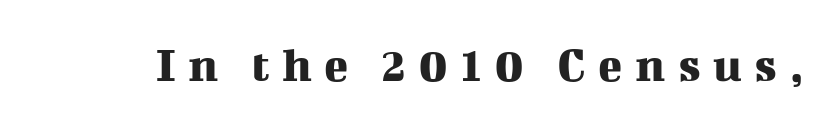
Q: Is the text italic (slanted)? A: No, it is upright.
Q: Is the typeface a serif or a sans-serif typeface? A: Serif.
Q: Is the text underlined? A: No.
Q: Is the spacing between letters normal or unusually wide? A: Unusually wide.
Q: Width (condensed, normal, or wide)? A: Normal.
Q: Stroke contrast? A: Medium.
Q: x-height? A: Medium.
Q: Monospaced? A: No.
